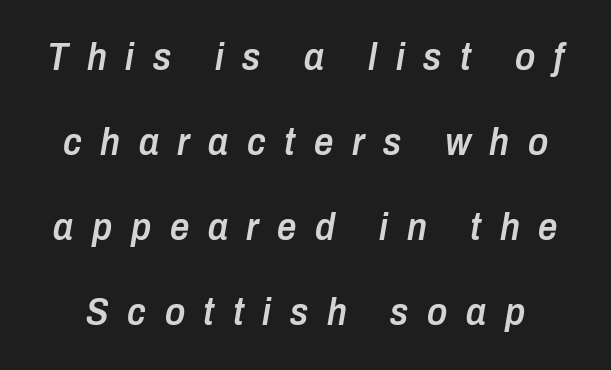
Q: Is the text bold? A: Semi-bold.
Q: Is the text italic (slanted)? A: Yes, it leans right by about 10 degrees.
Q: Is the text underlined? A: No.
Q: Is the spacing between letters normal or unusually wide? A: Unusually wide.
Q: Is the spacing between lines tight, normal or loose? A: Loose.
Q: Width (condensed, normal, or wide)? A: Condensed.
Q: Stroke contrast? A: Low.
Q: x-height? A: Medium.
Q: Monospaced? A: No.
